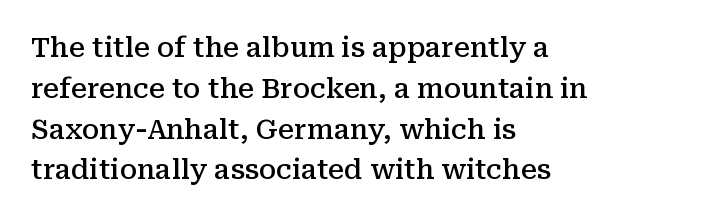
Compared with a centered layout, this one pins lines to the left instead. Compared with typical paragraphs, the rows here are spaced about the same. You can tell it's not italic because the verticals are truly vertical. Bare-footed words on every line. A fair bit of extra ink — the face is semibold, not bold.
